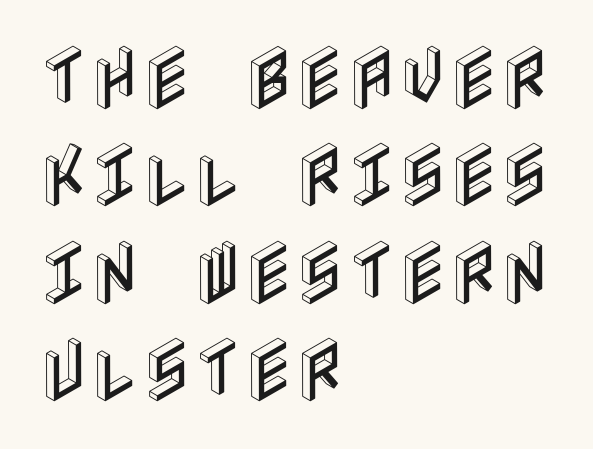
The image shows 70 px condensed type, upright; set left-aligned, normal line spacing (1.39x), normal letter spacing, not underlined; a large x-height.
